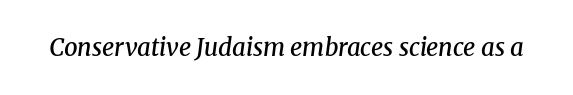
How heavy is the stroke? Medium-heavy — a semibold, shy of bold. The passage shown has conventional tracking throughout. Yep, that's italic — everything's leaning. Descenders are the only things crossing below the line.
